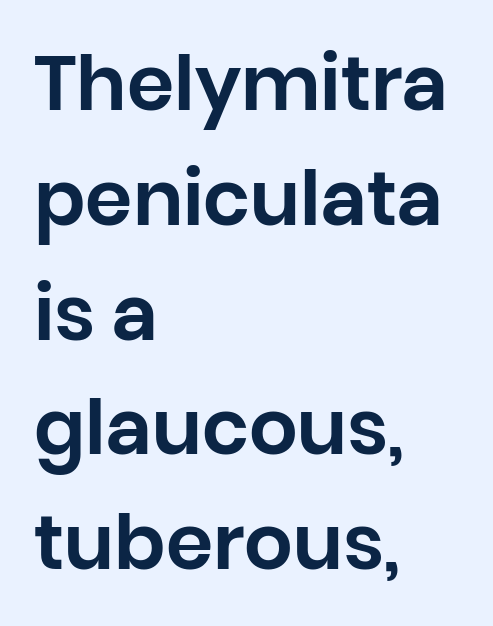
{"serif": "no", "italic": "no", "width": "normal", "stroke_contrast": "low", "x_height": "large", "monospaced": "no", "underline": "no", "align": "left", "line_spacing": "normal", "line_spacing_ratio": 1.51, "letter_spacing": "normal", "letter_spacing_em": 0.0, "glyph_px": 76}
